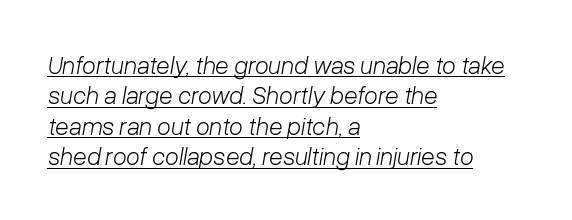
The image shows 25 px text type, italic (leaning right); set left-aligned, line spacing 1.22x, normal letter spacing, underlined.
